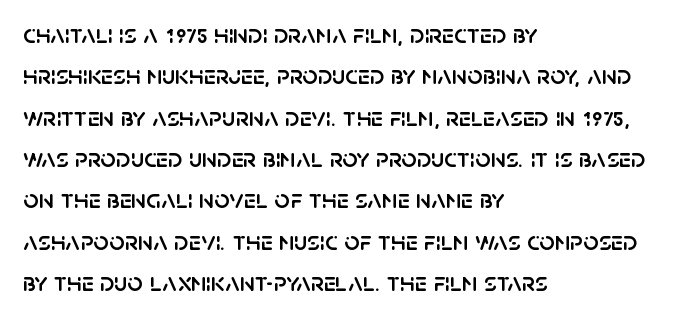
The image shows 27 px text type, upright; set left-aligned, normal line spacing (1.53x), normal letter spacing, not underlined.
